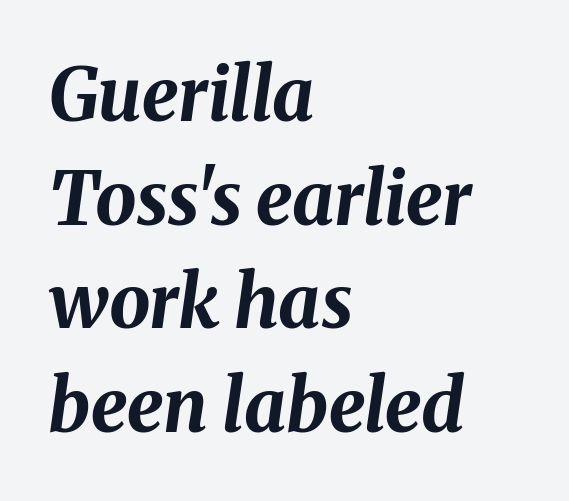
Q: Is the text bold? A: Yes.
Q: Is the text italic (slanted)? A: Yes, it leans right by about 8 degrees.
Q: Is the text underlined? A: No.
Q: How is the paragraph aligned? A: Left-aligned.
Q: Is the spacing between letters normal or unusually wide? A: Normal.
Q: Is the spacing between lines tight, normal or loose? A: Normal.
Q: Width (condensed, normal, or wide)? A: Normal.
Q: Stroke contrast? A: Medium.
Q: x-height? A: Medium.
Q: Monospaced? A: No.
